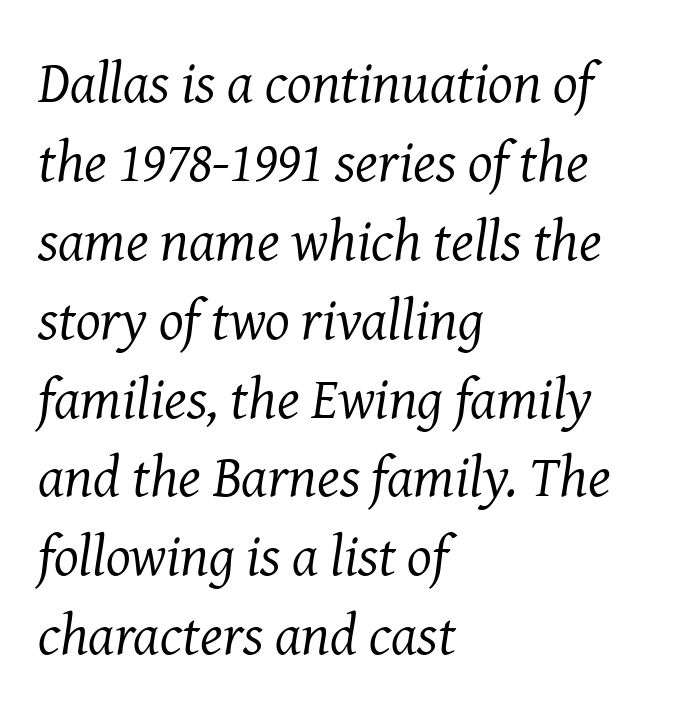
The font is comparable to plain body text, perhaps lighter. This sample uses plain, unmodified letter spacing. The gap between lines stays unmarked. The line-height multiplier appears to be the usual default. There's an unmistakable incline to the writing here.
